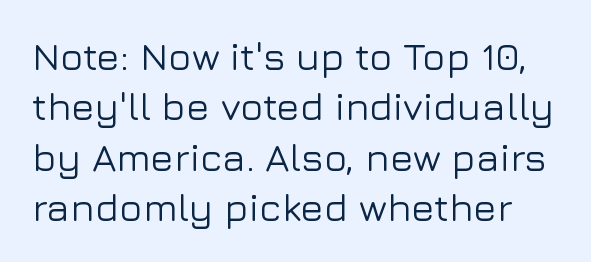
Standard letterfit; no display-style spreading of the glyphs. Ascenders rise straight up at ninety degrees. The rows are spaced the way most documents space them. Here the designer chose a conventional face with non-uniform glyph widths.
